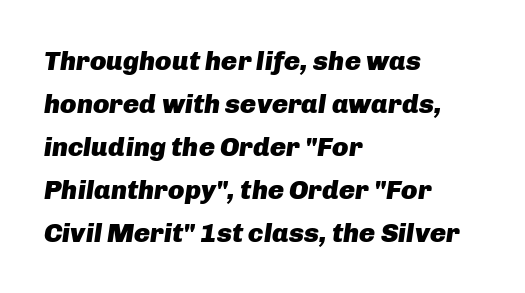
Q: Is the text bold? A: Yes.
Q: Is the text italic (slanted)? A: Yes, it leans right by about 8 degrees.
Q: Is the text underlined? A: No.
Q: How is the paragraph aligned? A: Left-aligned.
Q: Is the spacing between letters normal or unusually wide? A: Normal.
Q: Is the spacing between lines tight, normal or loose? A: Normal.
